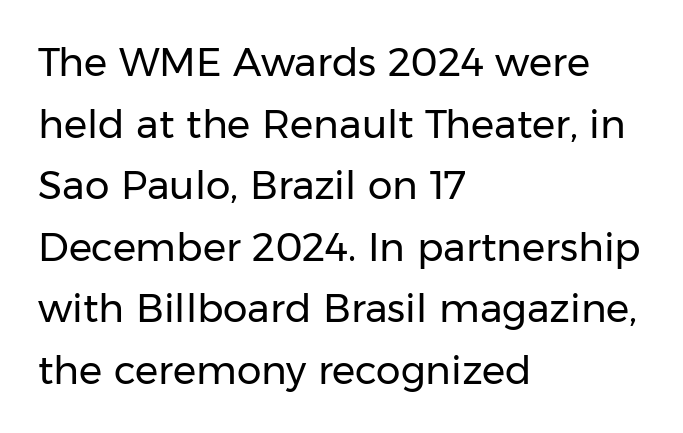
The image shows 39 px regular-weight sans-serif type, upright; set left-aligned, normal line spacing (1.58x), normal letter spacing, not underlined; low stroke contrast and a medium x-height.
